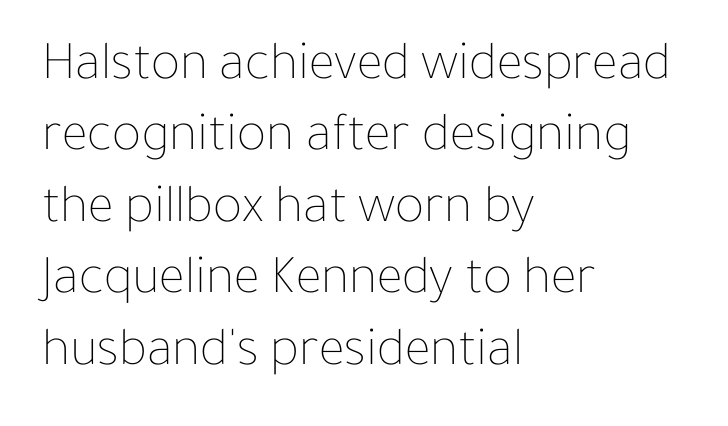
Q: Is the text bold? A: No.
Q: Is the text italic (slanted)? A: No, it is upright.
Q: Is the text underlined? A: No.
Q: How is the paragraph aligned? A: Left-aligned.
Q: Is the spacing between letters normal or unusually wide? A: Normal.
Q: Is the spacing between lines tight, normal or loose? A: Normal.
Q: Width (condensed, normal, or wide)? A: Normal.
Q: Stroke contrast? A: Low.
Q: x-height? A: Medium.
Q: Monospaced? A: No.
